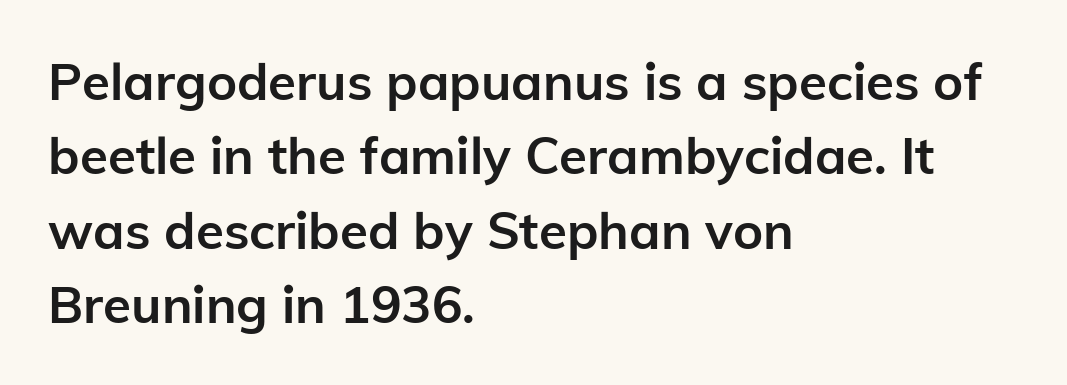
{"serif": "no", "italic": "no", "bold": "yes", "weight": "semibold", "width": "normal", "stroke_contrast": "low", "x_height": "medium", "monospaced": "no", "underline": "no", "align": "left", "line_spacing": "normal", "line_spacing_ratio": 1.46, "letter_spacing": "normal", "letter_spacing_em": 0.0, "glyph_px": 51}
